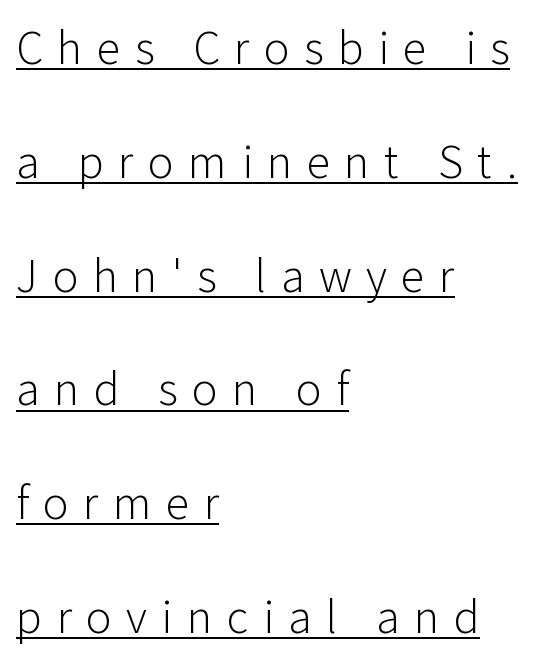
{"serif": "no", "italic": "no", "bold": "no", "weight": "light", "width": "normal", "stroke_contrast": "low", "x_height": "medium", "monospaced": "no", "underline": "yes", "align": "left", "line_spacing": "loose", "line_spacing_ratio": 2.37, "letter_spacing": "wide", "letter_spacing_em": 0.3, "glyph_px": 48}
